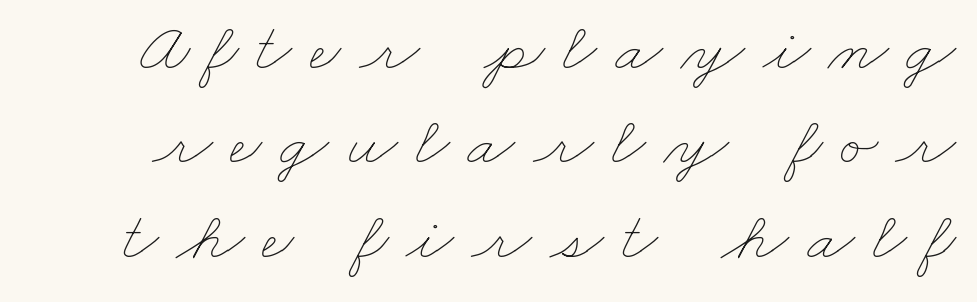
{"bold": "no", "weight": "thin", "width": "wide", "stroke_contrast": "low", "x_height": "small", "monospaced": "no", "underline": "no", "line_spacing": "normal", "line_spacing_ratio": 1.35, "letter_spacing": "wide", "letter_spacing_em": 0.25, "glyph_px": 70}
